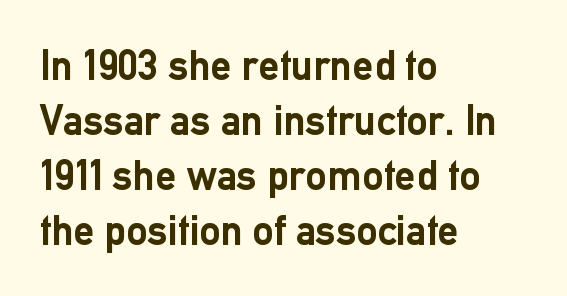
Q: Is the text bold? A: Yes.
Q: Is the text italic (slanted)? A: No, it is upright.
Q: Is the typeface a serif or a sans-serif typeface? A: Sans-serif.
Q: Is the text underlined? A: No.
Q: How is the paragraph aligned? A: Left-aligned.
Q: Is the spacing between letters normal or unusually wide? A: Normal.
Q: Is the spacing between lines tight, normal or loose? A: Normal.
Q: Width (condensed, normal, or wide)? A: Normal.
Q: Stroke contrast? A: Low.
Q: x-height? A: Medium.
Q: Monospaced? A: No.
